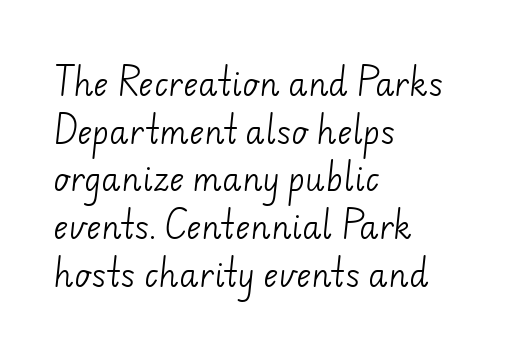
The image shows 32 px light sans-serif type; set left-aligned, normal line spacing (1.49x), normal letter spacing, not underlined; low stroke contrast and a small x-height.
